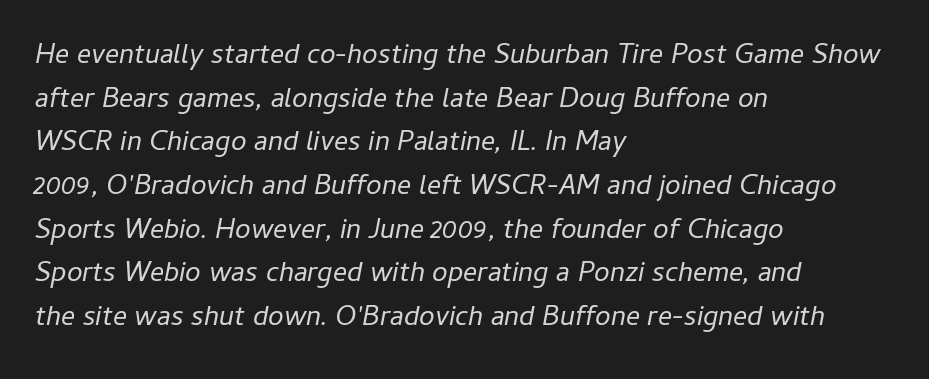
{"italic": "yes", "lean": "right", "slant_degrees": 11, "bold": "no", "weight": "regular", "width": "normal", "stroke_contrast": "low", "x_height": "medium", "monospaced": "no", "underline": "no", "align": "left", "line_spacing": "normal", "line_spacing_ratio": 1.56, "letter_spacing": "normal", "letter_spacing_em": 0.0, "glyph_px": 28}
